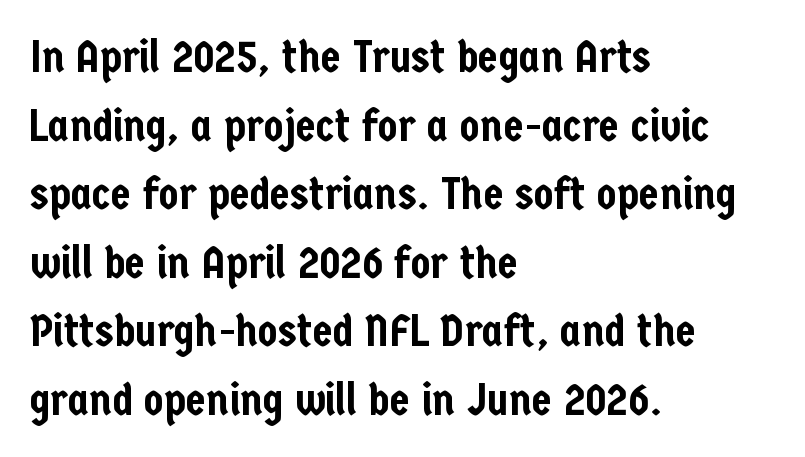
This rendering uses left alignment, leaving the right contour irregular. Spacing between characters is what you'd get straight out of the box. Is there much room between lines? A standard amount, neither cramped nor airy. This is the regular roman posture of the typeface. Spacing verdict: proportional, widths tailored to each character.
